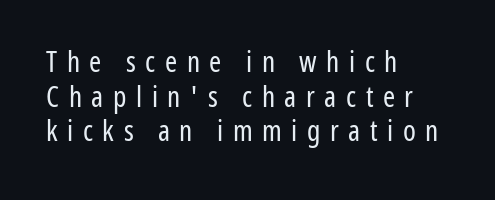
The image shows 29 px regular-weight, condensed sans-serif type, upright; set left-aligned, line spacing 1.19x, unusually wide letter spacing (+0.33 em), not underlined; low stroke contrast and a medium x-height.
